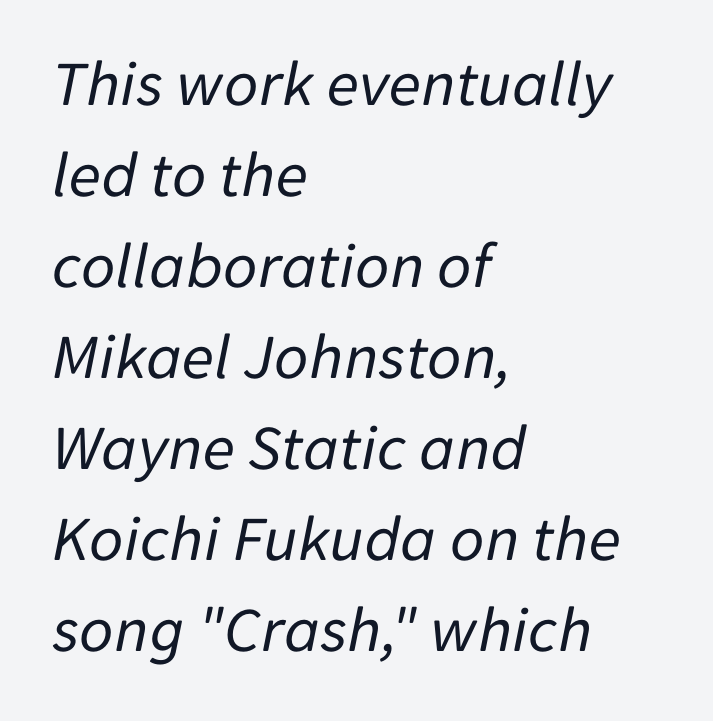
{"italic": "yes", "lean": "right", "slant_degrees": 11, "bold": "no", "weight": "regular", "width": "normal", "stroke_contrast": "low", "x_height": "medium", "monospaced": "no", "underline": "no", "align": "left", "line_spacing": "normal", "line_spacing_ratio": 1.38, "letter_spacing": "normal", "letter_spacing_em": 0.0, "glyph_px": 66}
